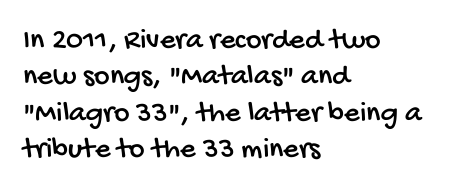
The image shows 30 px condensed sans-serif type; set left-aligned, line spacing 1.21x, normal letter spacing, not underlined; low stroke contrast and a large x-height.
